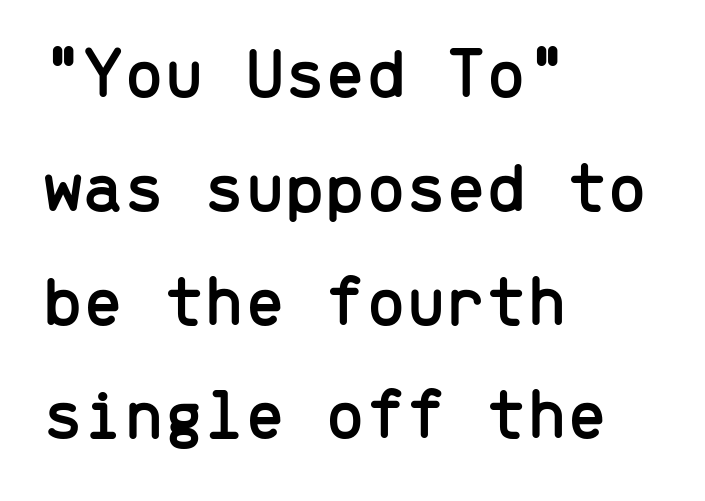
Unmarked baselines from the first word to the last. Students, note that the glyphs here touch the page at normal intervals. The line-height multiplier appears to be the usual default. Compared with a centered layout, this one pins lines to the left instead. The passage shown is typed in a monospace face where columns stay perfectly aligned. The face used here is a sans, in the tradition of grotesques and geometrics.
